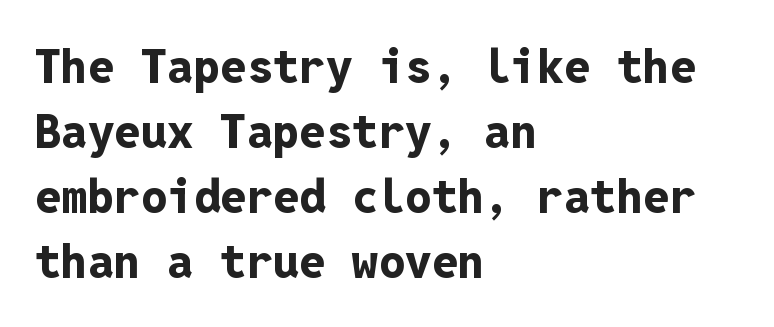
Q: Is the text bold? A: Yes.
Q: Is the text italic (slanted)? A: No, it is upright.
Q: Is the typeface a serif or a sans-serif typeface? A: Sans-serif.
Q: Is the text underlined? A: No.
Q: How is the paragraph aligned? A: Left-aligned.
Q: Is the spacing between letters normal or unusually wide? A: Normal.
Q: Is the spacing between lines tight, normal or loose? A: Normal.
Q: Width (condensed, normal, or wide)? A: Normal.
Q: Stroke contrast? A: Low.
Q: x-height? A: Medium.
Q: Monospaced? A: Yes.
